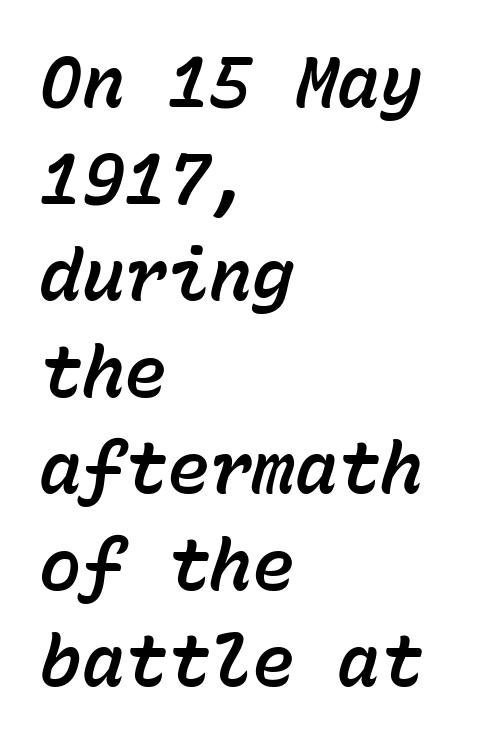
{"italic": "yes", "lean": "right", "slant_degrees": 15, "width": "normal", "stroke_contrast": "low", "x_height": "medium", "monospaced": "yes", "underline": "no", "align": "left", "line_spacing": "normal", "line_spacing_ratio": 1.36, "letter_spacing": "normal", "letter_spacing_em": 0.0, "glyph_px": 71}
